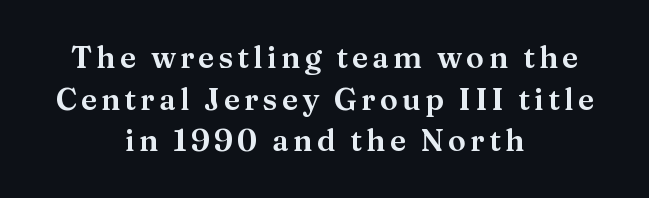
The image shows 30 px serif type, upright; set centered, normal line spacing (1.39x), not underlined; medium stroke contrast and a medium x-height.
